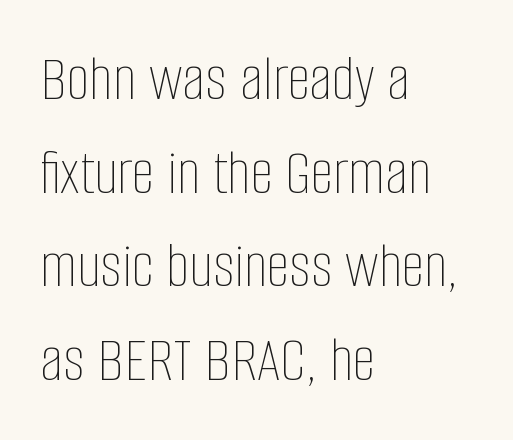
The image shows 65 px thin, condensed type, upright; set left-aligned, normal line spacing (1.44x), normal letter spacing, not underlined; low stroke contrast and a large x-height.
